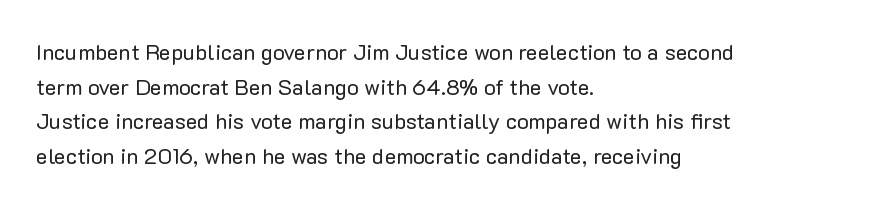
Which margin do the lines hug? The left one — the right edge is uneven. This is roman type, the default non-slanted kind. Summary of vertical rhythm: regular, with standard interline spacing. These glyphs show unthickened strokes, regular width or finer. The rendering keeps characters at their native spacing. The gap between lines stays unmarked.
